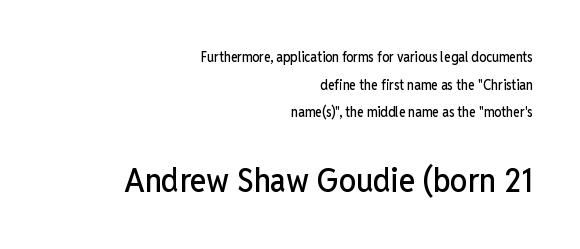
If you measured baseline to baseline, you'd find a long distance. Posture: straight, roman, zero tilt. The area under the type is left untouched. Does the type have serifs? No, each stem ends abruptly.
